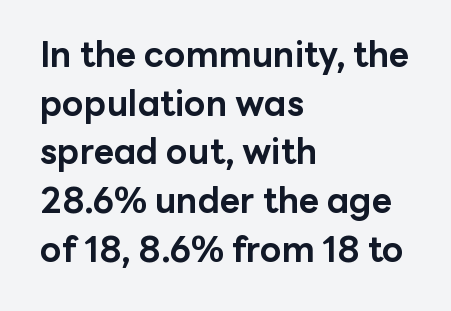
The letters sit at their default tracking, neither squeezed nor spread. The lines sit at an ordinary, default distance from one another. On the weight axis this lands at bold, roughly 700. The characters display no serif detailing; their extremities are plain. Character widths vary here, with narrow letters taking less room than wide ones. When letters stand straight like this, we call the style roman or upright.
